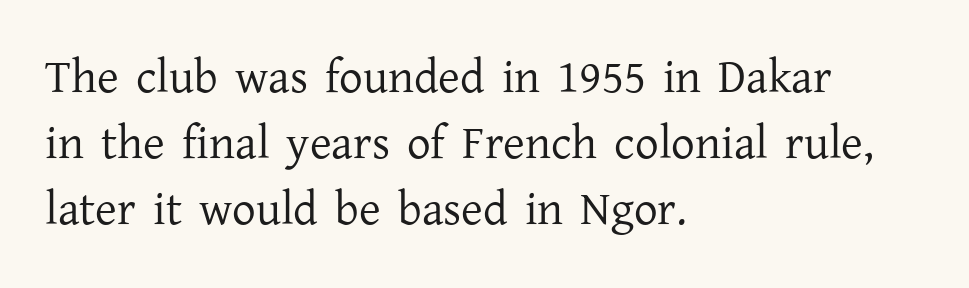
{"serif": "yes", "italic": "no", "bold": "no", "weight": "regular", "width": "normal", "stroke_contrast": "low", "x_height": "medium", "monospaced": "no", "underline": "no", "align": "left", "line_spacing": "normal", "line_spacing_ratio": 1.4, "letter_spacing": "normal", "letter_spacing_em": 0.0, "glyph_px": 47}
